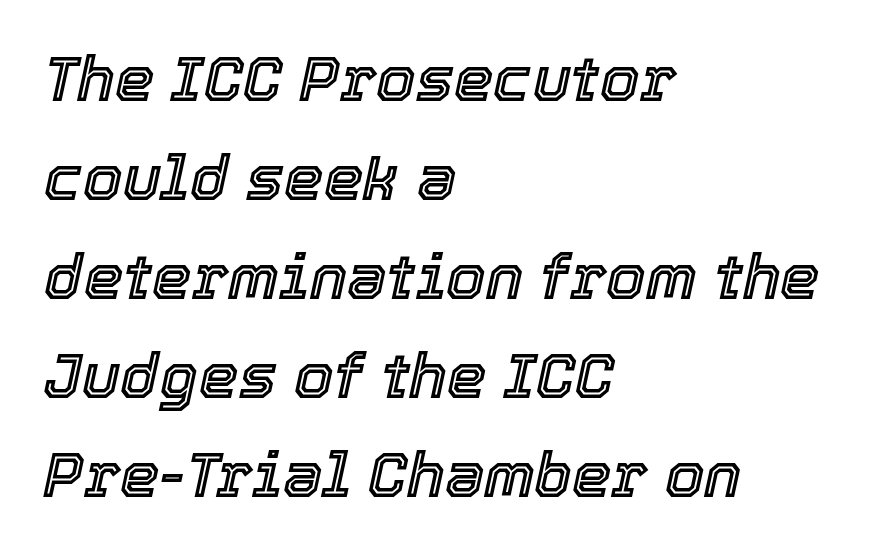
{"italic": "yes", "lean": "right", "slant_degrees": 12, "width": "normal", "x_height": "medium", "monospaced": "no", "underline": "no", "align": "left", "line_spacing": "normal", "line_spacing_ratio": 1.57, "letter_spacing": "normal", "letter_spacing_em": 0.0, "glyph_px": 63}
